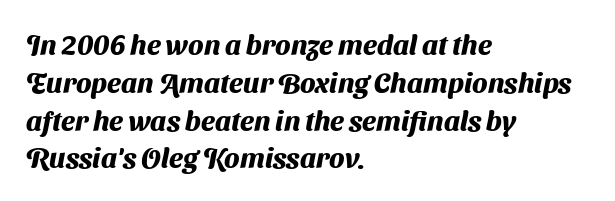
Q: Is the text bold? A: Yes.
Q: Is the typeface a serif or a sans-serif typeface? A: Sans-serif.
Q: Is the text underlined? A: No.
Q: How is the paragraph aligned? A: Left-aligned.
Q: Is the spacing between letters normal or unusually wide? A: Normal.
Q: Is the spacing between lines tight, normal or loose? A: Normal.
Q: Width (condensed, normal, or wide)? A: Normal.
Q: Stroke contrast? A: Medium.
Q: x-height? A: Medium.
Q: Monospaced? A: No.
